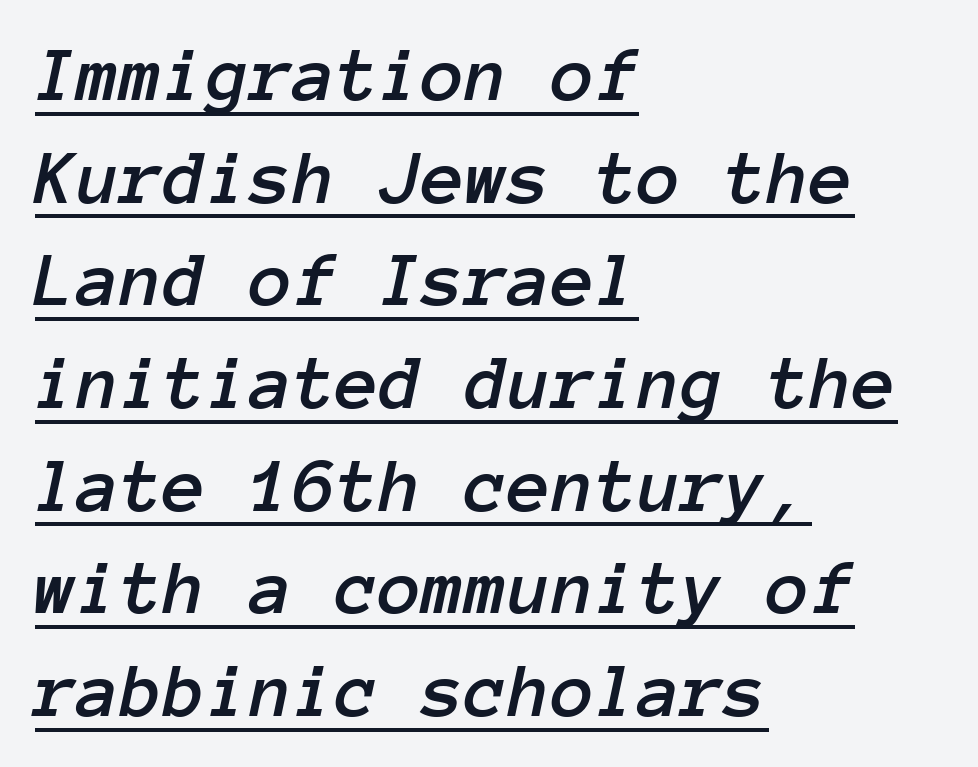
Q: Is the text italic (slanted)? A: Yes, it leans right by about 12 degrees.
Q: Is the text underlined? A: Yes.
Q: How is the paragraph aligned? A: Left-aligned.
Q: Is the spacing between letters normal or unusually wide? A: Normal.
Q: Is the spacing between lines tight, normal or loose? A: Normal.
Q: Width (condensed, normal, or wide)? A: Normal.
Q: Stroke contrast? A: Low.
Q: x-height? A: Medium.
Q: Monospaced? A: Yes.
